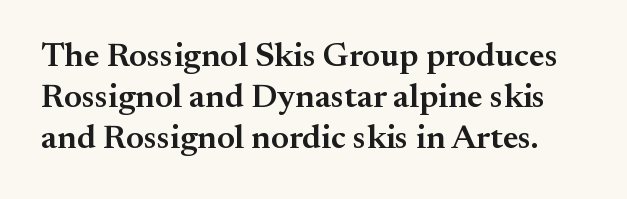
The image shows 34 px semibold serif type, upright; set line spacing 1.2x, normal letter spacing, not underlined; medium stroke contrast and a small x-height.
